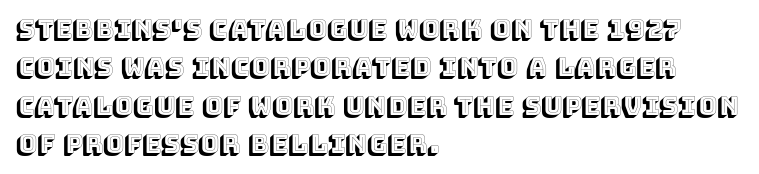
Q: Is the text italic (slanted)? A: No, it is upright.
Q: Is the text underlined? A: No.
Q: How is the paragraph aligned? A: Left-aligned.
Q: Is the spacing between letters normal or unusually wide? A: Normal.
Q: Is the spacing between lines tight, normal or loose? A: Normal.
